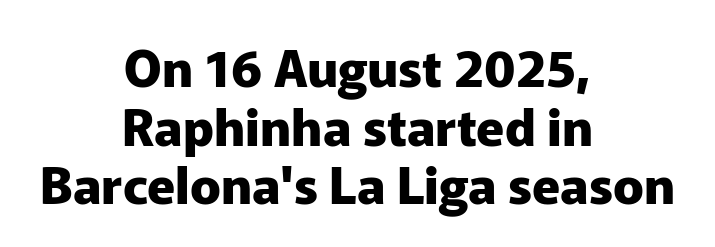
The image shows 51 px heavy sans-serif type, upright; set centered, tight line spacing (1.15x), normal letter spacing, not underlined; low stroke contrast and a medium x-height.
